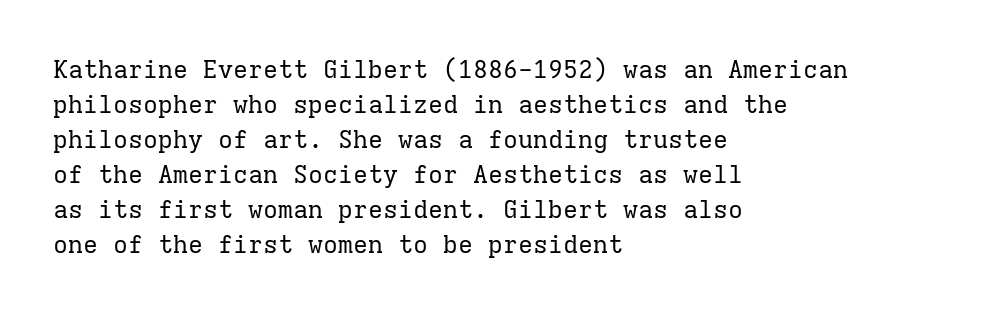
Q: Is the text bold? A: No.
Q: Is the text italic (slanted)? A: No, it is upright.
Q: Is the text underlined? A: No.
Q: How is the paragraph aligned? A: Left-aligned.
Q: Is the spacing between letters normal or unusually wide? A: Normal.
Q: Is the spacing between lines tight, normal or loose? A: Normal.
